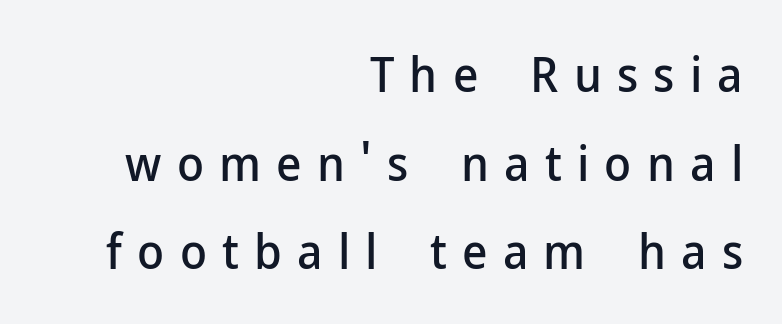
The image shows 49 px sans-serif type, upright; set right-aligned, line spacing 1.81x, unusually wide letter spacing (+0.31 em), not underlined; low stroke contrast and a medium x-height.
